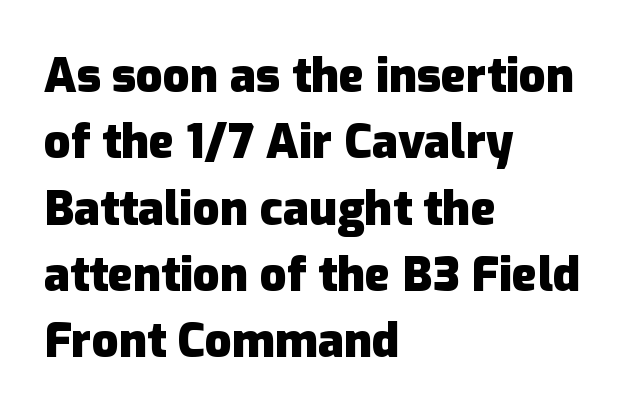
In terms of letterspacing, this is plain default setting. The strip under each line holds only bare page. Nope, not italic — everything's standing straight. You could not count columns in this text — the font is proportionally spaced. Notice how the passage keeps a crisp vertical edge on the left only.
